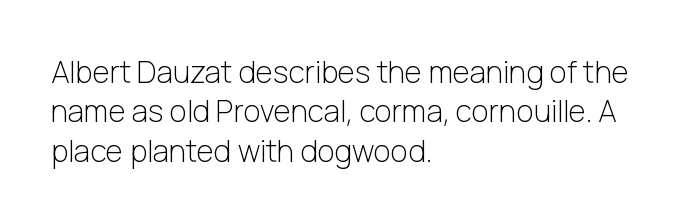
{"serif": "no", "italic": "no", "bold": "no", "weight": "light", "width": "normal", "stroke_contrast": "low", "x_height": "medium", "monospaced": "no", "underline": "no", "align": "left", "line_spacing": "normal", "line_spacing_ratio": 1.31, "letter_spacing": "normal", "letter_spacing_em": 0.0, "glyph_px": 30}
